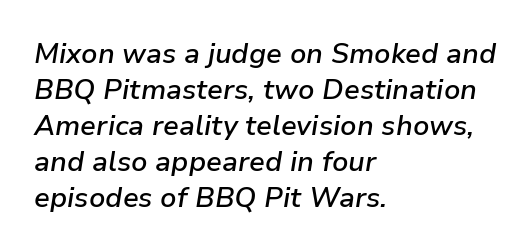
The image shows 28 px semibold type, italic (leaning right); set left-aligned, normal line spacing (1.29x), normal letter spacing, not underlined; low stroke contrast and a medium x-height.
